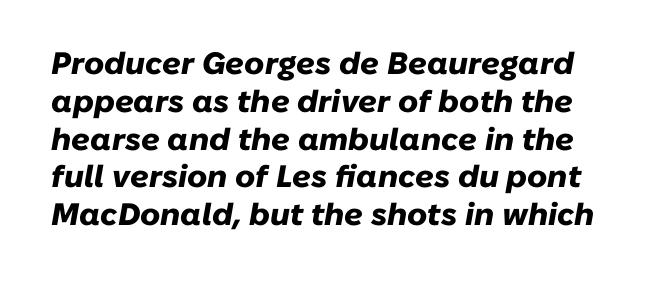
Q: Is the text bold? A: Yes.
Q: Is the text italic (slanted)? A: Yes, it leans right by about 10 degrees.
Q: Is the text underlined? A: No.
Q: Is the spacing between letters normal or unusually wide? A: Normal.
Q: Width (condensed, normal, or wide)? A: Normal.
Q: Stroke contrast? A: Low.
Q: x-height? A: Medium.
Q: Monospaced? A: No.
